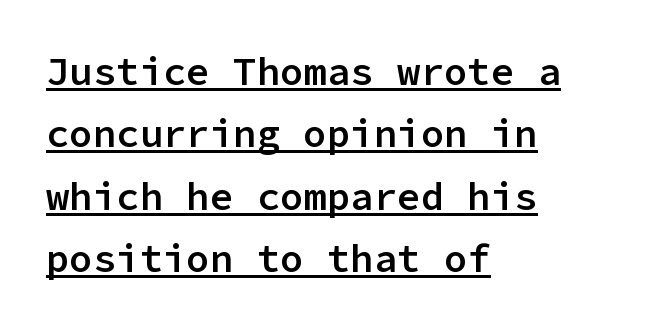
Underline: present. Every row of glyphs begins at an identical x-position on the left. Caption: semibold face, moderately heavy strokes. The designer went with a sans here, leaving each stem footless. How would I describe the line gaps? Plain and ordinary.
